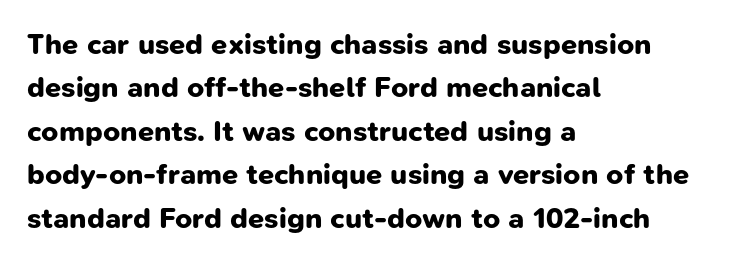
Q: Is the text bold? A: Yes.
Q: Is the typeface a serif or a sans-serif typeface? A: Sans-serif.
Q: Is the text underlined? A: No.
Q: How is the paragraph aligned? A: Left-aligned.
Q: Is the spacing between letters normal or unusually wide? A: Normal.
Q: Is the spacing between lines tight, normal or loose? A: Normal.
Q: Width (condensed, normal, or wide)? A: Normal.
Q: Stroke contrast? A: Low.
Q: x-height? A: Medium.
Q: Monospaced? A: No.
